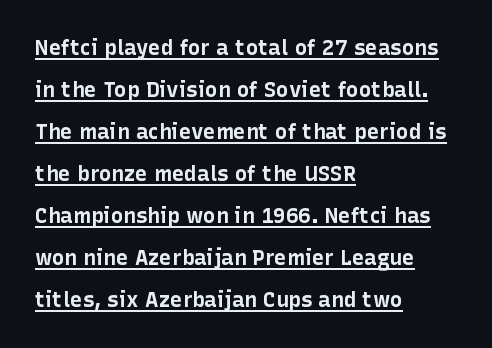
The image shows 21 px bold type, upright; set left-aligned, loose line spacing (2.0x), normal letter spacing, underlined.
